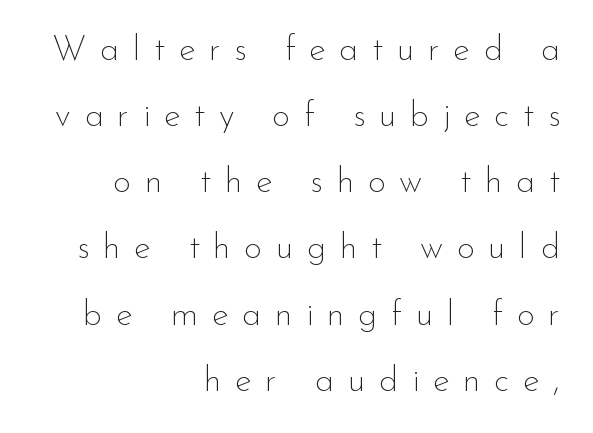
Spacing verdict: proportional, widths tailored to each character. Check where the strokes stop: nothing finishes them off — pure sans. In CSS terms this would be text-align: right. Think standard paragraph weight, or any step lighter than that.
